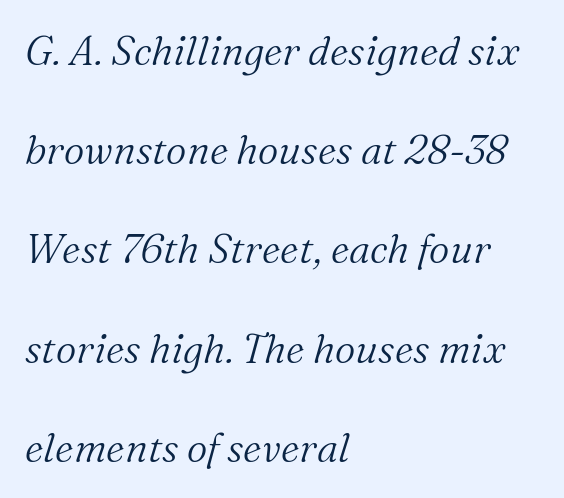
The image shows 40 px light serif type, italic (leaning right); set left-aligned, loose line spacing (2.48x), normal letter spacing, not underlined; medium stroke contrast and a medium x-height.
